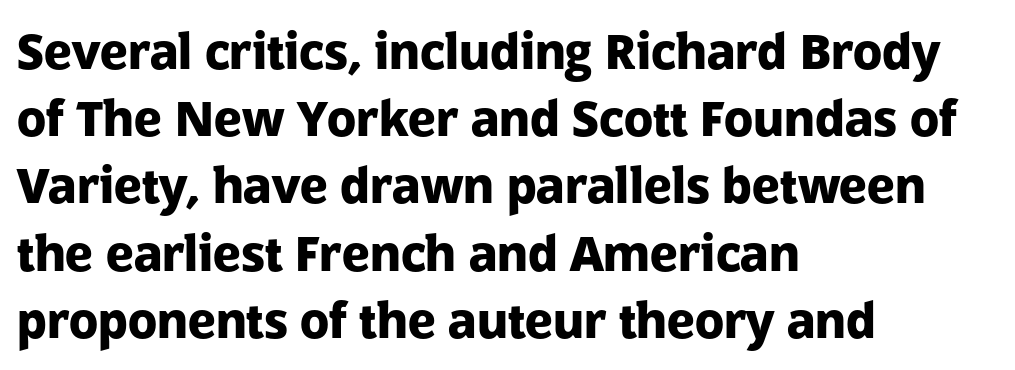
The image shows 48 px heavy sans-serif type, upright; set left-aligned, normal line spacing (1.4x), normal letter spacing, not underlined; low stroke contrast and a medium x-height.
